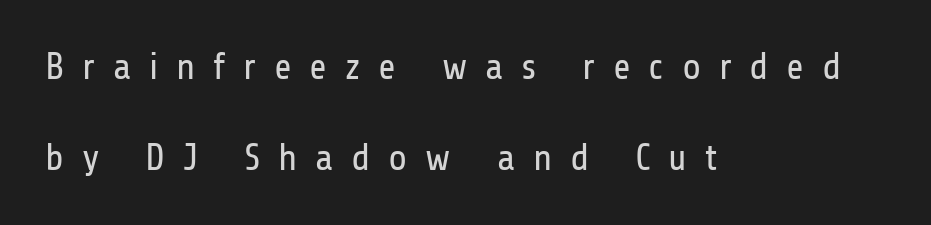
Baseline-to-baseline distance is far greater than the letter height. Has an underline been added? It has not. All the whitespace from short lines collects on the right. Do the characters align in a grid? No, the font is proportional. There is plenty of visible air inserted between adjacent glyphs. Stroke thickness stays within the range of a standard reading face or lighter.
